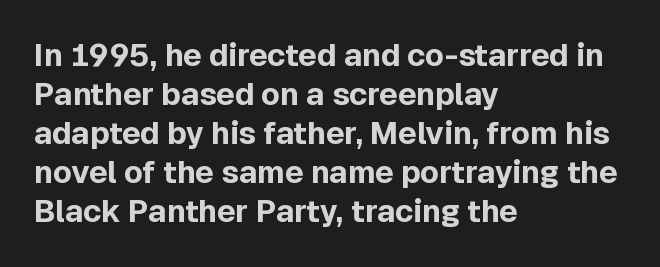
{"serif": "no", "italic": "no", "bold": "yes", "weight": "bold", "width": "normal", "x_height": "medium", "monospaced": "no", "underline": "no", "align": "left", "line_spacing": "normal", "line_spacing_ratio": 1.26, "letter_spacing": "normal", "letter_spacing_em": 0.0, "glyph_px": 31}
